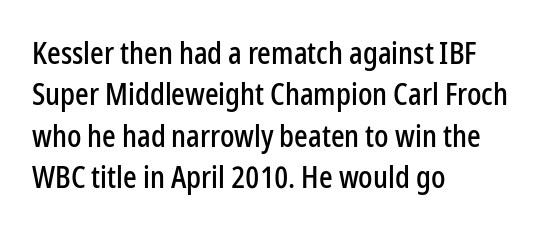
All the whitespace from short lines collects on the right. Nothing unusual about the tracking: characters are spaced as the font intends. Line spacing here is normal. Type style note: lacks serifs. The passage shown is typed in a proportional face where columns would drift. This rendering features lettering with no underline.
